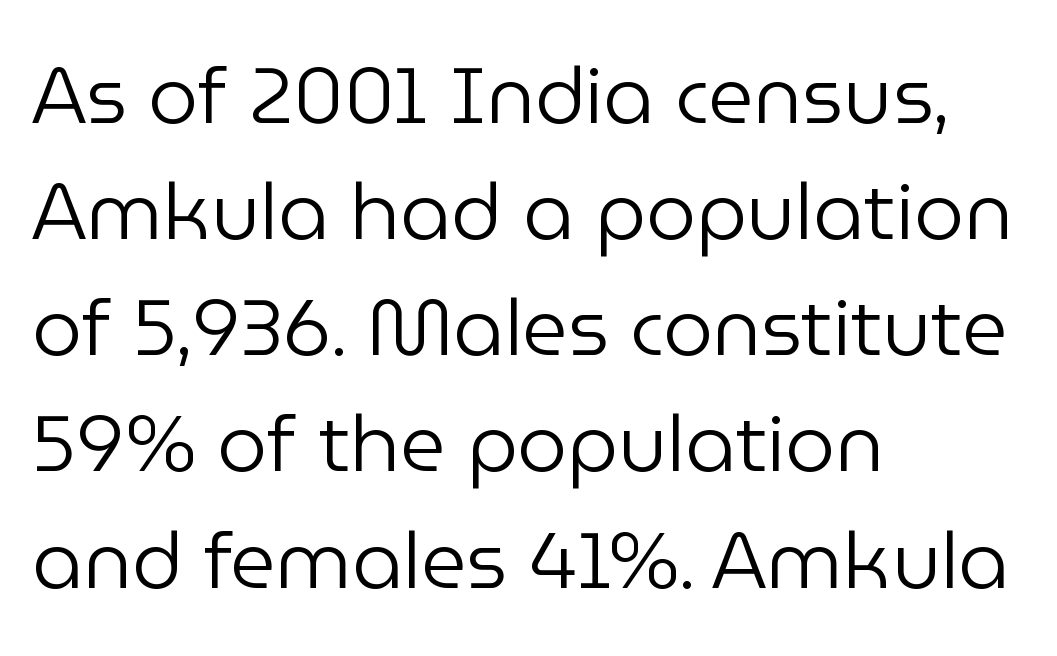
{"serif": "no", "italic": "no", "bold": "no", "weight": "regular", "width": "normal", "stroke_contrast": "low", "x_height": "medium", "monospaced": "no", "underline": "no", "align": "left", "line_spacing": "normal", "line_spacing_ratio": 1.47, "letter_spacing": "normal", "letter_spacing_em": 0.0, "glyph_px": 79}
